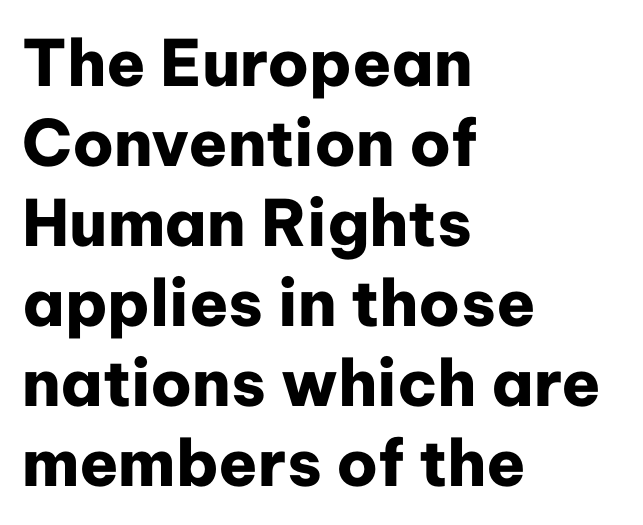
{"serif": "no", "italic": "no", "bold": "yes", "weight": "heavy", "width": "normal", "stroke_contrast": "low", "x_height": "medium", "monospaced": "no", "underline": "no", "align": "left", "line_spacing": "normal", "line_spacing_ratio": 1.25, "letter_spacing": "normal", "letter_spacing_em": 0.0, "glyph_px": 64}
